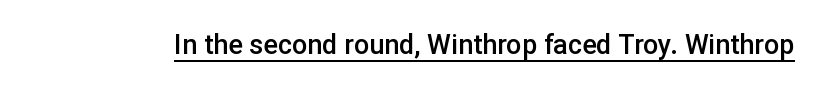
The gaps between neighbouring characters are ordinary and unremarkable. Summary of weight: moderately heavy, a semibold. The glyphs are accompanied by a horizontal stroke just below them. Ascenders rise straight up at ninety degrees.
